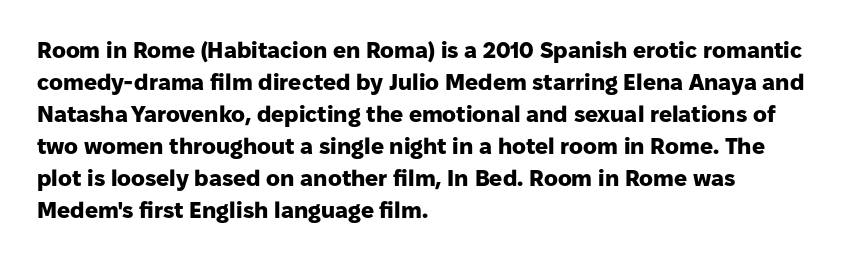
Q: Is the text bold? A: Yes.
Q: Is the text italic (slanted)? A: No, it is upright.
Q: Is the text underlined? A: No.
Q: How is the paragraph aligned? A: Left-aligned.
Q: Is the spacing between letters normal or unusually wide? A: Normal.
Q: Is the spacing between lines tight, normal or loose? A: Normal.
